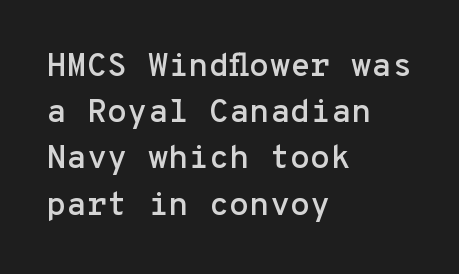
Q: Is the text italic (slanted)? A: No, it is upright.
Q: Is the typeface a serif or a sans-serif typeface? A: Sans-serif.
Q: Is the text underlined? A: No.
Q: How is the paragraph aligned? A: Left-aligned.
Q: Is the spacing between letters normal or unusually wide? A: Normal.
Q: Is the spacing between lines tight, normal or loose? A: Normal.
Q: Width (condensed, normal, or wide)? A: Normal.
Q: Stroke contrast? A: Low.
Q: x-height? A: Medium.
Q: Monospaced? A: Yes.
